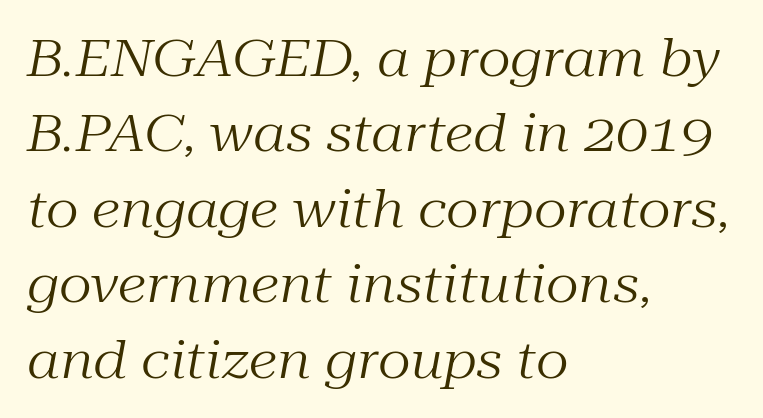
{"serif": "yes", "italic": "yes", "lean": "right", "slant_degrees": 10, "bold": "no", "weight": "regular", "width": "normal", "stroke_contrast": "medium", "x_height": "medium", "monospaced": "no", "underline": "no", "align": "left", "line_spacing": "normal", "line_spacing_ratio": 1.45, "letter_spacing": "normal", "letter_spacing_em": 0.0, "glyph_px": 52}
